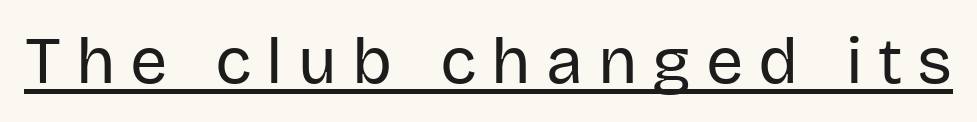
The image shows 66 px regular-weight sans-serif type, upright; set unusually wide letter spacing (+0.23 em), underlined; low stroke contrast and a large x-height.
